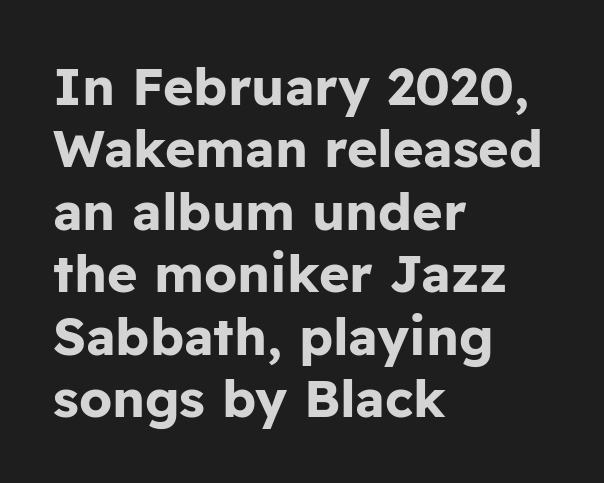
The image shows 52 px bold sans-serif type, upright; set left-aligned, line spacing 1.2x, normal letter spacing, not underlined; low stroke contrast and a medium x-height.
